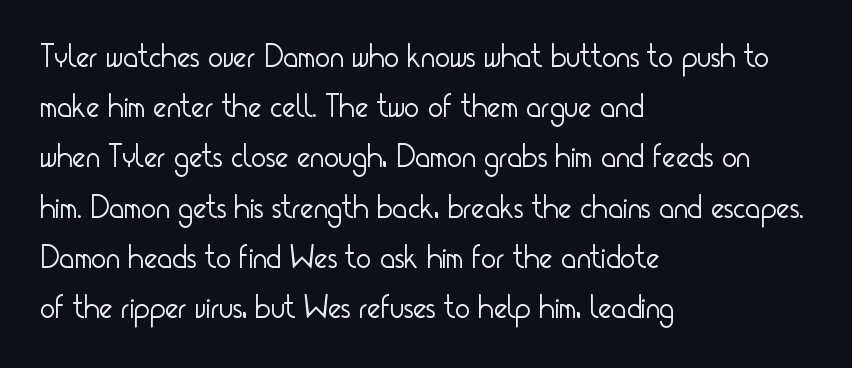
The image shows 32 px light, condensed sans-serif type, upright; set left-aligned, normal line spacing (1.57x), normal letter spacing, not underlined; low stroke contrast and a small x-height.
